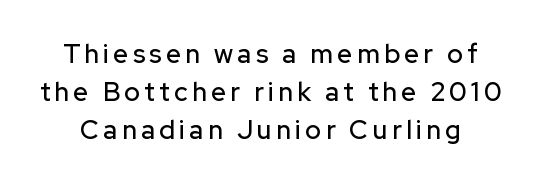
{"italic": "no", "underline": "no", "line_spacing": "normal", "line_spacing_ratio": 1.46, "glyph_px": 26}
